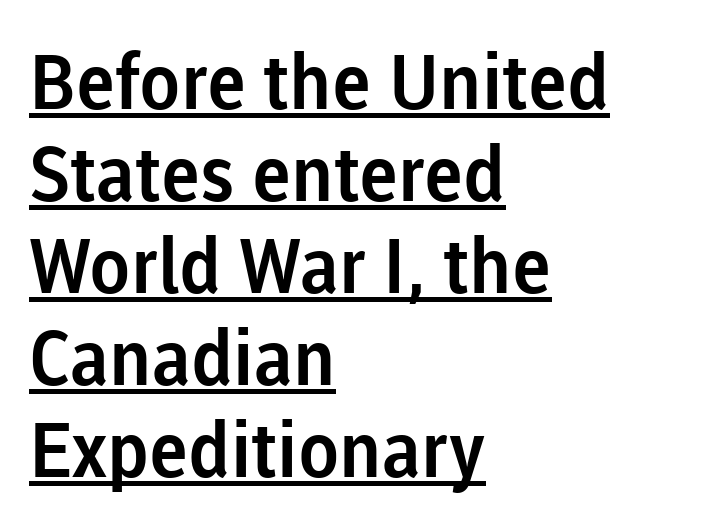
{"serif": "no", "italic": "no", "width": "normal", "stroke_contrast": "low", "x_height": "medium", "monospaced": "no", "underline": "yes", "align": "left", "line_spacing_ratio": 1.21, "letter_spacing": "normal", "letter_spacing_em": 0.0, "glyph_px": 76}
